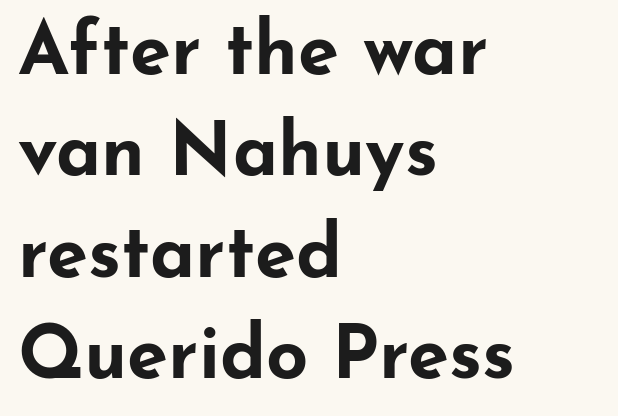
The image shows 74 px bold, wide sans-serif type, upright; set left-aligned, normal line spacing (1.37x), normal letter spacing, not underlined; low stroke contrast and a small x-height.
